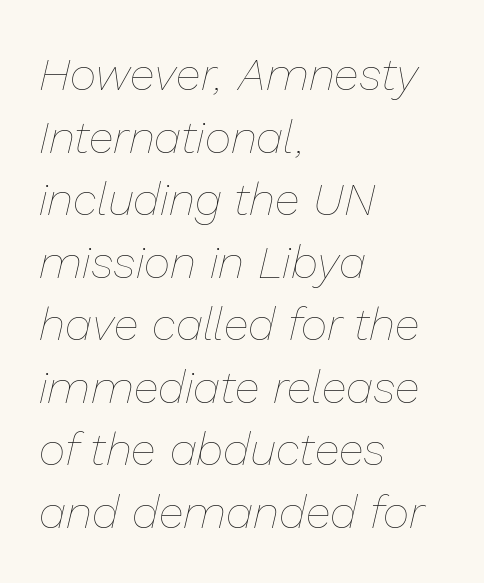
You could not count columns in this text — the font is proportionally spaced. Characters are canted at an angle relative to the baseline's perpendicular. Honestly, there is no underline to notice here at all. The lines are quadded left. Each stroke keeps to a modest, everyday thickness or less. Rows of type keep a routine distance in the vertical direction.
